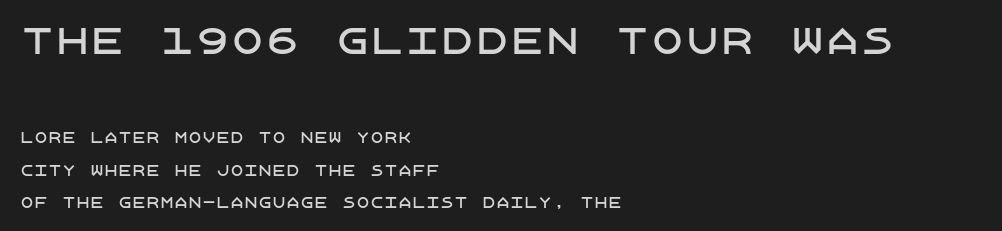
Notice how the stems are strictly vertical — no italics here. Visually, the top section dominates because its glyphs are scaled up. Has an underline been added? It has not. Nope, no serifs anywhere on these letters.
